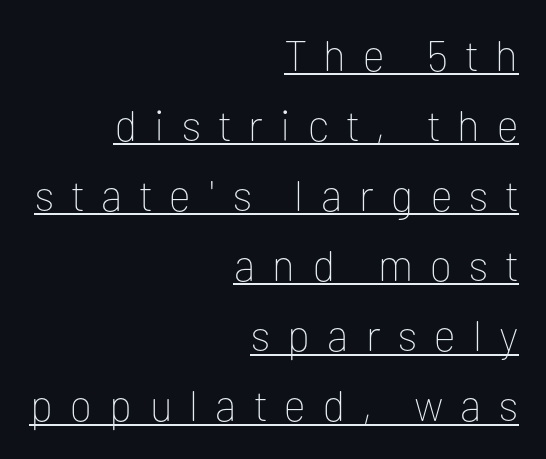
Q: Is the text bold? A: No.
Q: Is the text italic (slanted)? A: No, it is upright.
Q: Is the typeface a serif or a sans-serif typeface? A: Sans-serif.
Q: Is the text underlined? A: Yes.
Q: How is the paragraph aligned? A: Right-aligned.
Q: Is the spacing between letters normal or unusually wide? A: Unusually wide.
Q: Is the spacing between lines tight, normal or loose? A: Normal.
Q: Width (condensed, normal, or wide)? A: Normal.
Q: Stroke contrast? A: Low.
Q: x-height? A: Medium.
Q: Monospaced? A: No.
